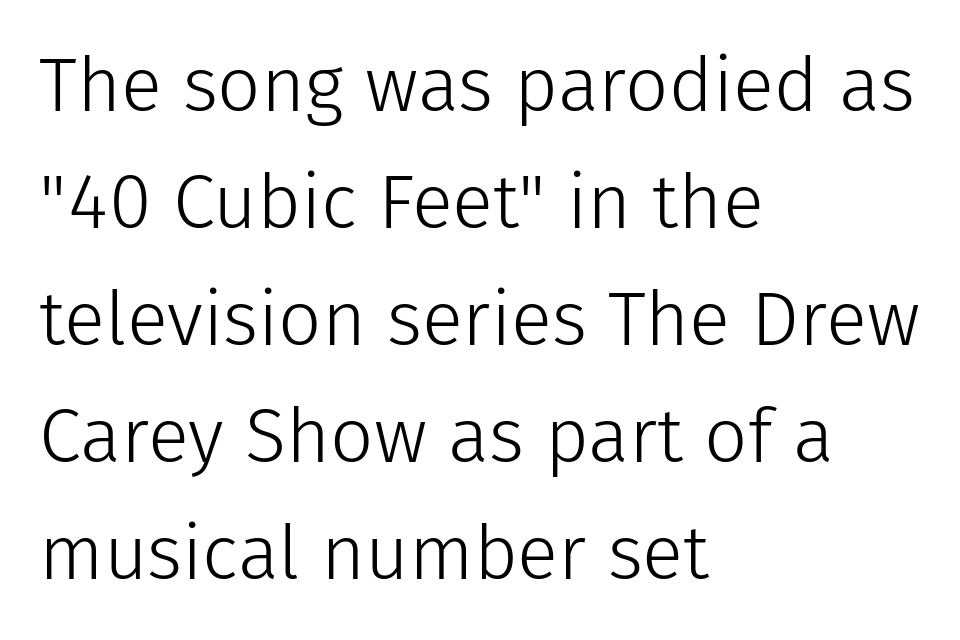
Q: Is the text bold? A: No.
Q: Is the text italic (slanted)? A: No, it is upright.
Q: Is the typeface a serif or a sans-serif typeface? A: Sans-serif.
Q: Is the text underlined? A: No.
Q: How is the paragraph aligned? A: Left-aligned.
Q: Is the spacing between letters normal or unusually wide? A: Normal.
Q: Is the spacing between lines tight, normal or loose? A: Normal.
Q: Width (condensed, normal, or wide)? A: Normal.
Q: Stroke contrast? A: Low.
Q: x-height? A: Medium.
Q: Monospaced? A: No.
